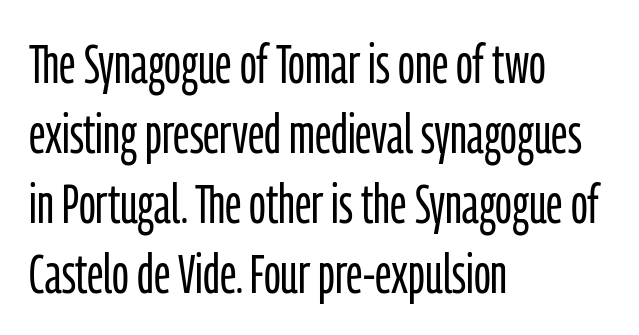
Q: Is the text bold? A: No.
Q: Is the text italic (slanted)? A: No, it is upright.
Q: Is the typeface a serif or a sans-serif typeface? A: Sans-serif.
Q: Is the text underlined? A: No.
Q: How is the paragraph aligned? A: Left-aligned.
Q: Is the spacing between letters normal or unusually wide? A: Normal.
Q: Is the spacing between lines tight, normal or loose? A: Normal.
Q: Width (condensed, normal, or wide)? A: Condensed.
Q: Stroke contrast? A: Low.
Q: x-height? A: Medium.
Q: Monospaced? A: No.
